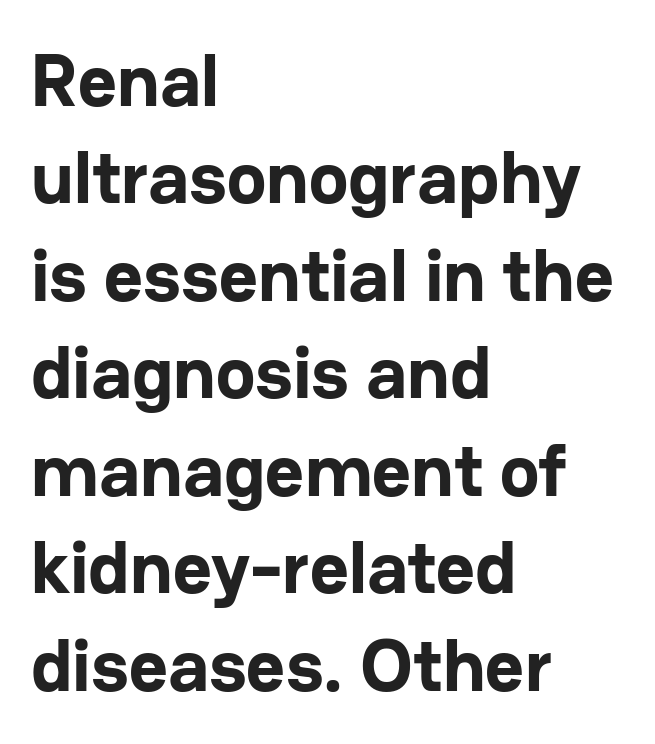
Q: Is the text bold? A: Yes.
Q: Is the text italic (slanted)? A: No, it is upright.
Q: Is the typeface a serif or a sans-serif typeface? A: Sans-serif.
Q: Is the text underlined? A: No.
Q: How is the paragraph aligned? A: Left-aligned.
Q: Is the spacing between letters normal or unusually wide? A: Normal.
Q: Is the spacing between lines tight, normal or loose? A: Normal.
Q: Width (condensed, normal, or wide)? A: Normal.
Q: Stroke contrast? A: Low.
Q: x-height? A: Medium.
Q: Monospaced? A: No.
